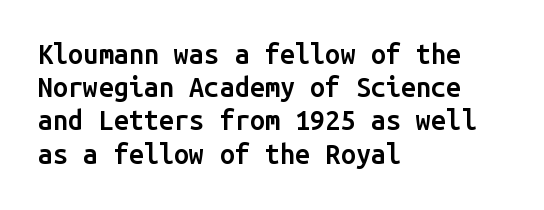
Q: Is the text bold? A: Semi-bold.
Q: Is the text italic (slanted)? A: No, it is upright.
Q: Is the text underlined? A: No.
Q: How is the paragraph aligned? A: Left-aligned.
Q: Is the spacing between letters normal or unusually wide? A: Normal.
